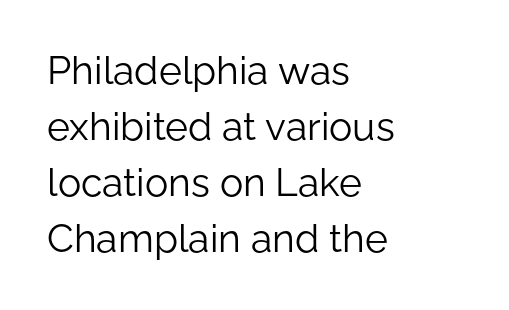
Q: Is the text bold? A: No.
Q: Is the text italic (slanted)? A: No, it is upright.
Q: Is the typeface a serif or a sans-serif typeface? A: Sans-serif.
Q: Is the text underlined? A: No.
Q: How is the paragraph aligned? A: Left-aligned.
Q: Is the spacing between letters normal or unusually wide? A: Normal.
Q: Is the spacing between lines tight, normal or loose? A: Normal.
Q: Width (condensed, normal, or wide)? A: Normal.
Q: Stroke contrast? A: Low.
Q: x-height? A: Medium.
Q: Monospaced? A: No.
